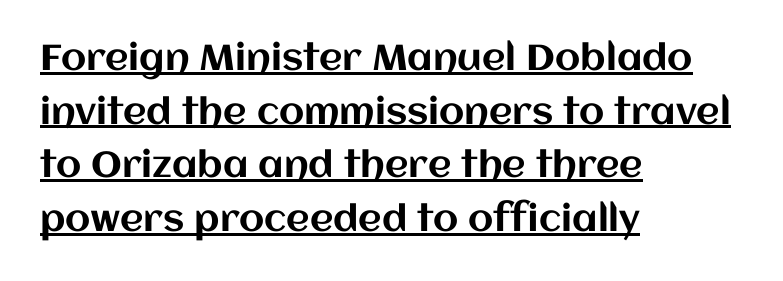
Q: Is the text italic (slanted)? A: No, it is upright.
Q: Is the text underlined? A: Yes.
Q: How is the paragraph aligned? A: Left-aligned.
Q: Is the spacing between letters normal or unusually wide? A: Normal.
Q: Is the spacing between lines tight, normal or loose? A: Normal.
Q: Width (condensed, normal, or wide)? A: Normal.
Q: Stroke contrast? A: Medium.
Q: x-height? A: Large.
Q: Monospaced? A: No.
